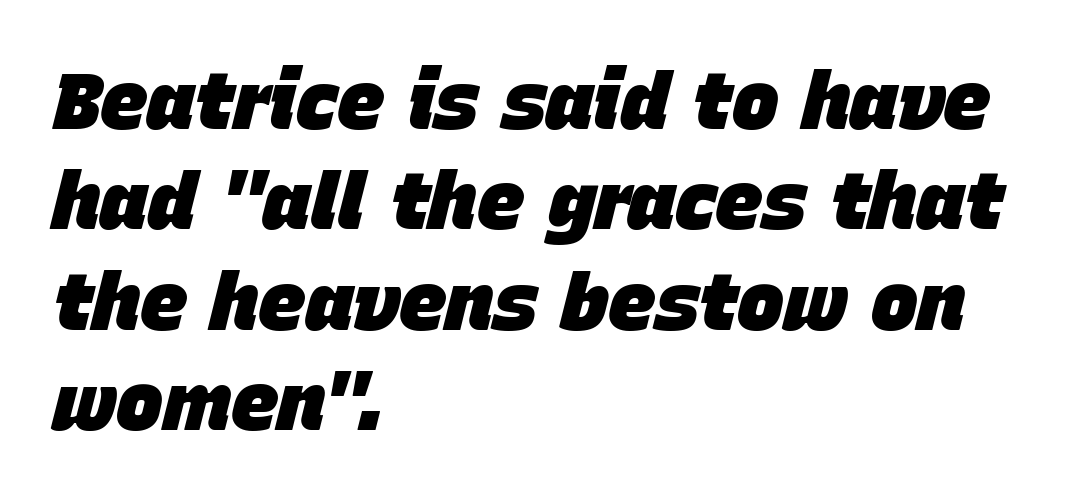
Each new line begins a customary step beneath the previous one. Typesetter's note: full bold, strokes at maximum text heaviness. Decoration check: the copy has no underline. Compared with a centered layout, this one pins lines to the left instead. Spacing between characters is what you'd get straight out of the box.
